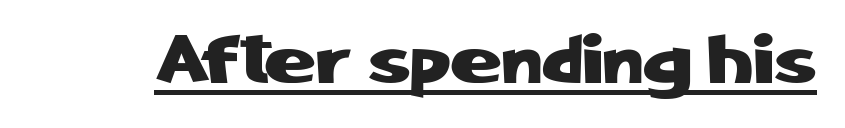
{"serif": "no", "italic": "no", "width": "normal", "stroke_contrast": "low", "x_height": "medium", "monospaced": "no", "underline": "yes", "letter_spacing": "normal", "letter_spacing_em": 0.0, "glyph_px": 69}
